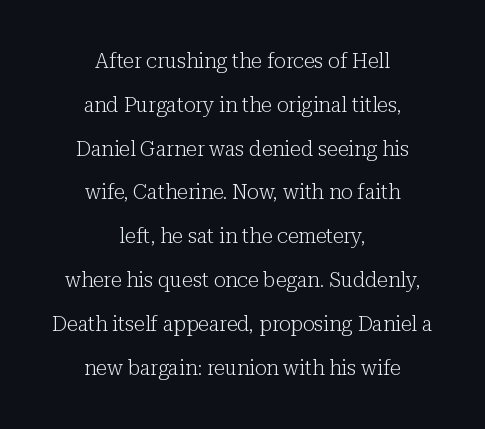
The characters are drawn with everyday or finer stroke widths. A typesetter would call this leading open, well beyond the default. Does the copy run flush right? No — it is centered line by line. The glyphs are unaccompanied by any horizontal stroke below them.
